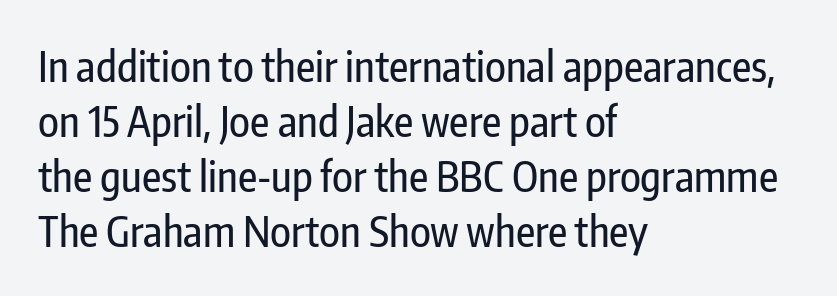
The image shows 42 px condensed sans-serif type, upright; set left-aligned, normal line spacing (1.31x), normal letter spacing, not underlined; low stroke contrast and a medium x-height.
